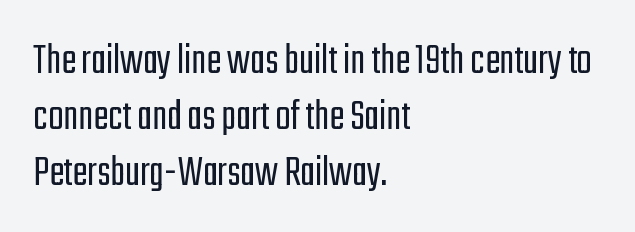
Q: Is the text bold? A: No.
Q: Is the text italic (slanted)? A: No, it is upright.
Q: Is the typeface a serif or a sans-serif typeface? A: Sans-serif.
Q: Is the text underlined? A: No.
Q: How is the paragraph aligned? A: Left-aligned.
Q: Is the spacing between letters normal or unusually wide? A: Normal.
Q: Width (condensed, normal, or wide)? A: Condensed.
Q: Stroke contrast? A: Low.
Q: x-height? A: Medium.
Q: Monospaced? A: No.
